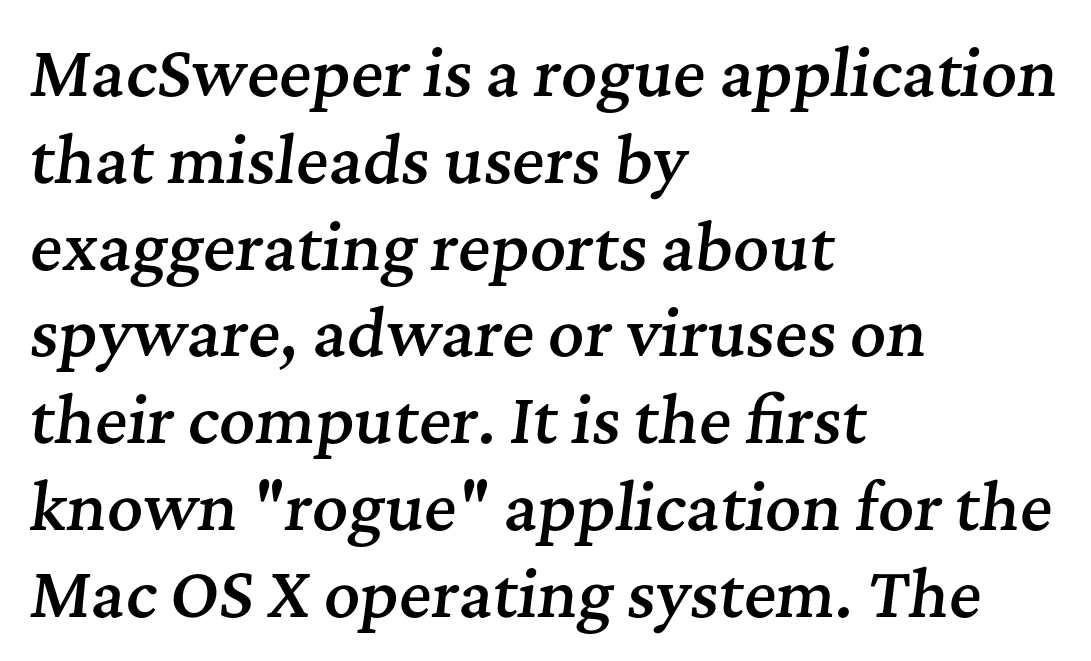
Q: Is the text bold? A: Semi-bold.
Q: Is the text italic (slanted)? A: Yes, it leans right by about 7 degrees.
Q: Is the typeface a serif or a sans-serif typeface? A: Serif.
Q: Is the text underlined? A: No.
Q: How is the paragraph aligned? A: Left-aligned.
Q: Is the spacing between letters normal or unusually wide? A: Normal.
Q: Is the spacing between lines tight, normal or loose? A: Normal.
Q: Width (condensed, normal, or wide)? A: Normal.
Q: Stroke contrast? A: Medium.
Q: x-height? A: Medium.
Q: Monospaced? A: No.
